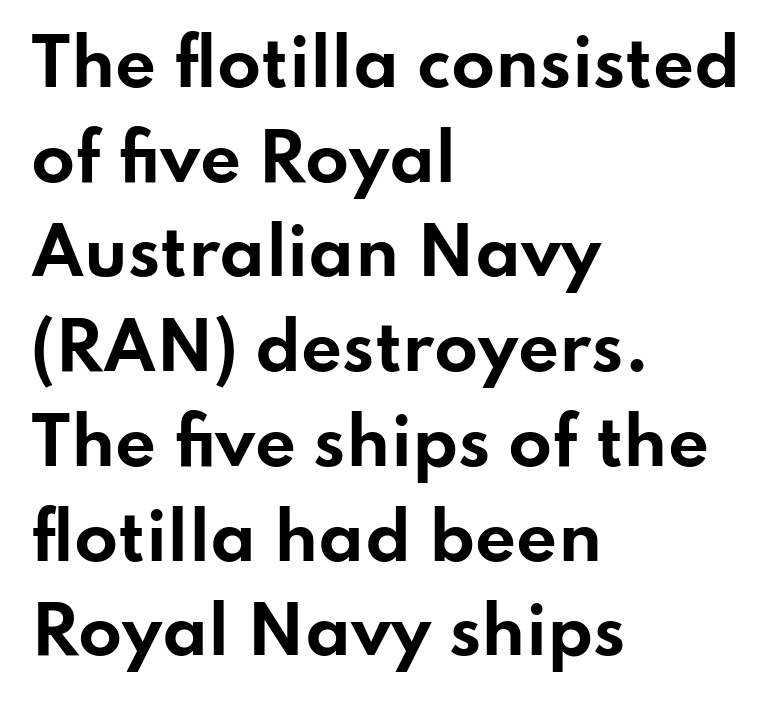
Q: Is the text bold? A: Yes.
Q: Is the text italic (slanted)? A: No, it is upright.
Q: Is the typeface a serif or a sans-serif typeface? A: Sans-serif.
Q: Is the text underlined? A: No.
Q: How is the paragraph aligned? A: Left-aligned.
Q: Is the spacing between letters normal or unusually wide? A: Normal.
Q: Is the spacing between lines tight, normal or loose? A: Normal.
Q: Width (condensed, normal, or wide)? A: Wide.
Q: Stroke contrast? A: Low.
Q: x-height? A: Small.
Q: Monospaced? A: No.
